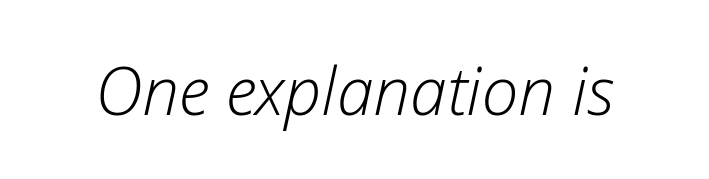
The image shows 66 px light type, italic (leaning right); set normal letter spacing, not underlined; low stroke contrast and a medium x-height.
